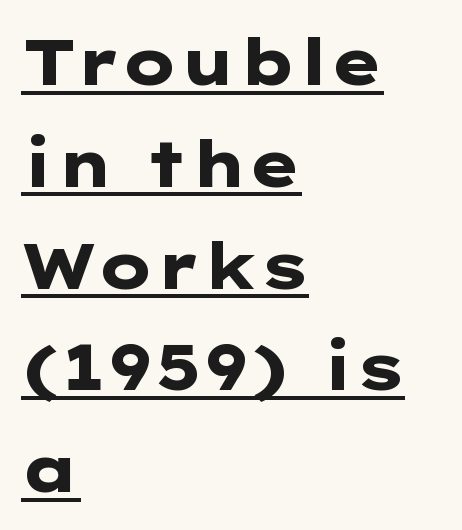
Q: Is the text bold? A: Yes.
Q: Is the text italic (slanted)? A: No, it is upright.
Q: Is the typeface a serif or a sans-serif typeface? A: Sans-serif.
Q: Is the text underlined? A: Yes.
Q: How is the paragraph aligned? A: Left-aligned.
Q: Is the spacing between letters normal or unusually wide? A: Normal.
Q: Is the spacing between lines tight, normal or loose? A: Normal.
Q: Width (condensed, normal, or wide)? A: Wide.
Q: Stroke contrast? A: Low.
Q: x-height? A: Medium.
